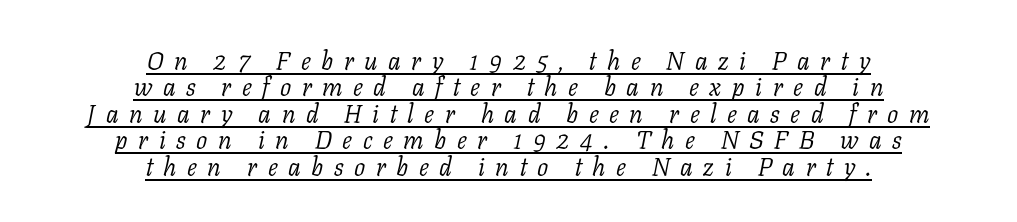
Q: Is the text bold? A: No.
Q: Is the text italic (slanted)? A: Yes, it leans right by about 11 degrees.
Q: Is the text underlined? A: Yes.
Q: How is the paragraph aligned? A: Centered.
Q: Is the spacing between letters normal or unusually wide? A: Unusually wide.
Q: Is the spacing between lines tight, normal or loose? A: Tight.
